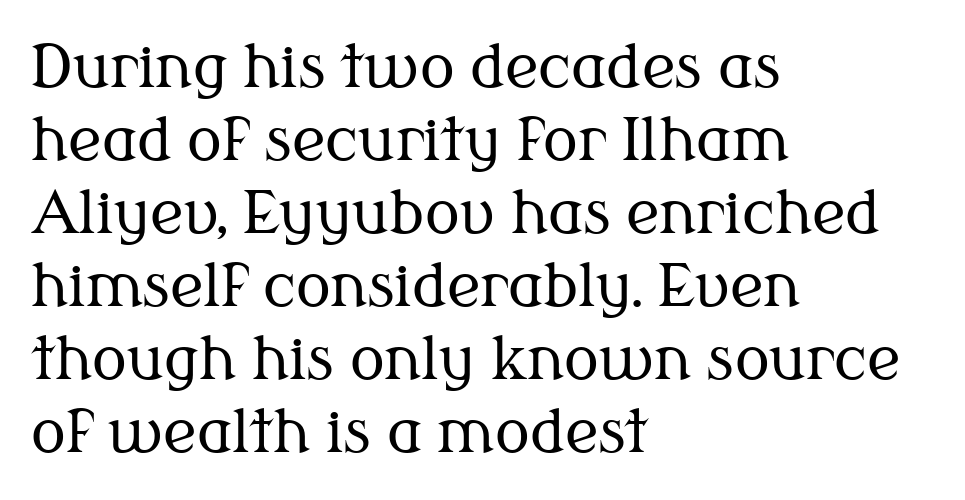
Q: Is the text bold? A: No.
Q: Is the text italic (slanted)? A: No, it is upright.
Q: Is the typeface a serif or a sans-serif typeface? A: Serif.
Q: Is the text underlined? A: No.
Q: How is the paragraph aligned? A: Left-aligned.
Q: Is the spacing between letters normal or unusually wide? A: Normal.
Q: Is the spacing between lines tight, normal or loose? A: Normal.
Q: Width (condensed, normal, or wide)? A: Normal.
Q: Stroke contrast? A: Medium.
Q: x-height? A: Medium.
Q: Monospaced? A: No.
